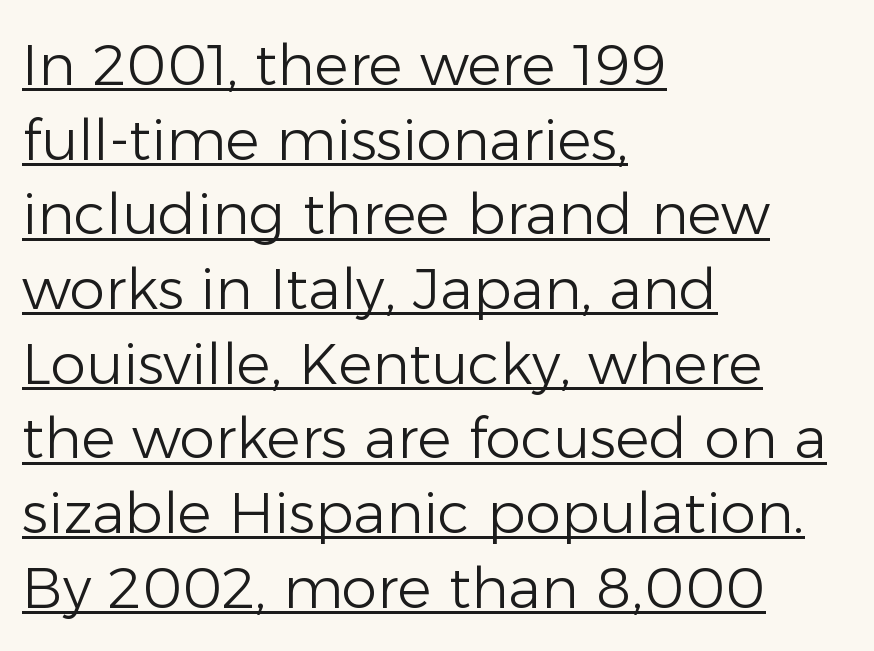
The image shows 57 px light sans-serif type, upright; set left-aligned, normal line spacing (1.31x), normal letter spacing, underlined; low stroke contrast and a medium x-height.
